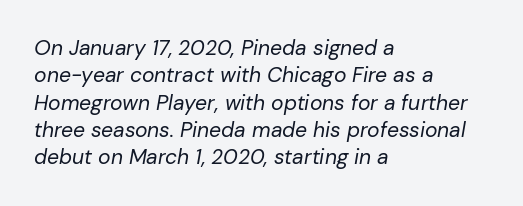
Q: Is the text bold? A: No.
Q: Is the text italic (slanted)? A: Yes, it leans right by about 10 degrees.
Q: Is the text underlined? A: No.
Q: How is the paragraph aligned? A: Left-aligned.
Q: Is the spacing between letters normal or unusually wide? A: Normal.
Q: Is the spacing between lines tight, normal or loose? A: Normal.
